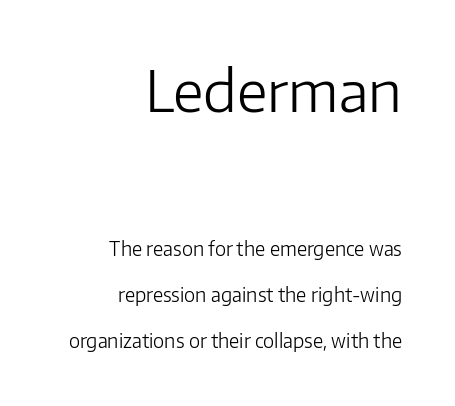
Teacher's note: observe the even right margin — that is flush-right alignment. Loosely led — the rows are spread out. The rendering uses natural spacing where letterforms have individual widths. Designer's note — italics off, roman on. Check the space under the baseline: it is left empty.
